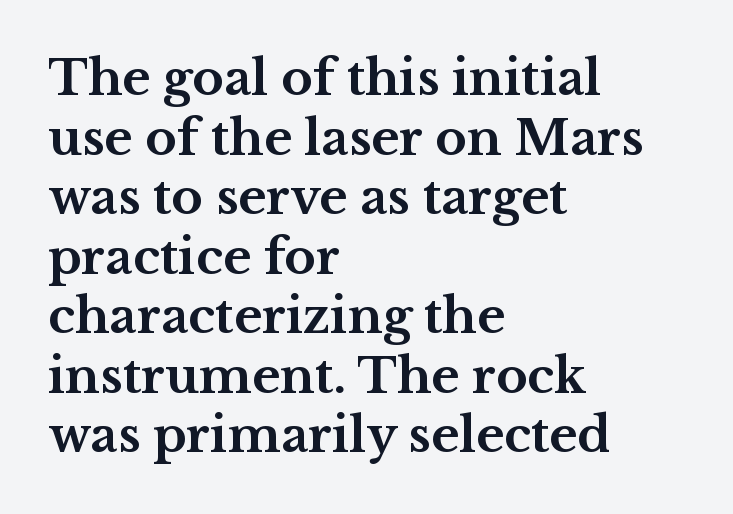
{"serif": "yes", "italic": "no", "bold": "yes", "weight": "bold", "width": "wide", "stroke_contrast": "medium", "x_height": "medium", "monospaced": "no", "underline": "no", "align": "left", "line_spacing_ratio": 1.24, "letter_spacing": "normal", "letter_spacing_em": 0.0, "glyph_px": 48}
